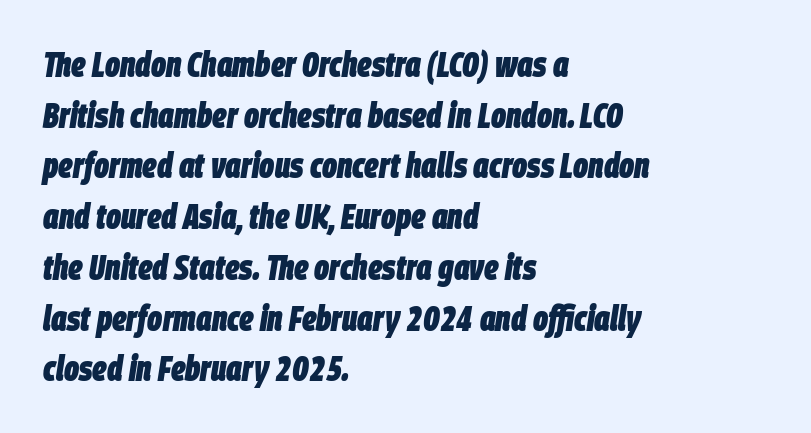
The image shows 35 px heavy, condensed type, italic (leaning right); set left-aligned, normal line spacing (1.45x), normal letter spacing, not underlined; low stroke contrast and a large x-height.
